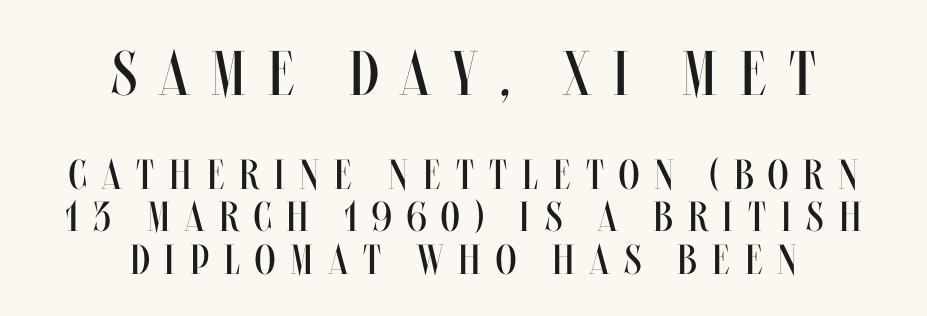
{"italic": "no", "bold": "no", "weight": "regular", "width": "condensed", "stroke_contrast": "medium", "x_height": "large", "monospaced": "no", "underline": "no", "align": "center", "line_spacing": "tight", "line_spacing_ratio": 1.02, "letter_spacing": "wide", "letter_spacing_em": 0.36, "larger_block": "first", "size_ratio": 1.5, "glyph_px": 63}
